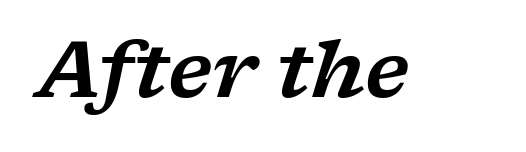
This is serif lettering, the kind often seen in printed books. Looking at the ascenders, they clearly lean. Lines of text with bare space underneath. Here the designer chose a conventional face with non-uniform glyph widths. The letterforms sit shoulder to shoulder at normal distance.
